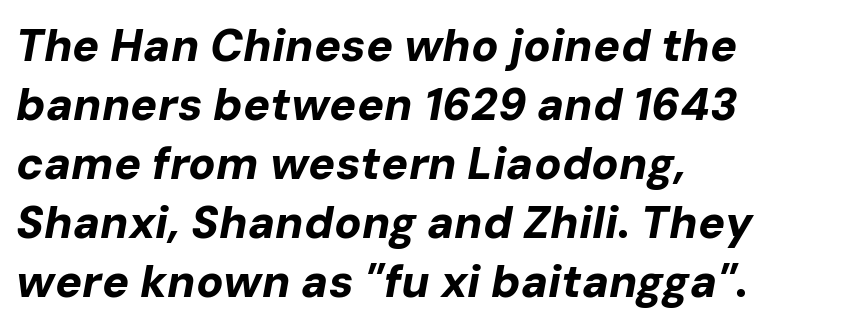
Q: Is the text bold? A: Yes.
Q: Is the text italic (slanted)? A: Yes, it leans right by about 10 degrees.
Q: Is the text underlined? A: No.
Q: How is the paragraph aligned? A: Left-aligned.
Q: Is the spacing between letters normal or unusually wide? A: Normal.
Q: Is the spacing between lines tight, normal or loose? A: Normal.
Q: Width (condensed, normal, or wide)? A: Normal.
Q: Stroke contrast? A: Low.
Q: x-height? A: Medium.
Q: Monospaced? A: No.
